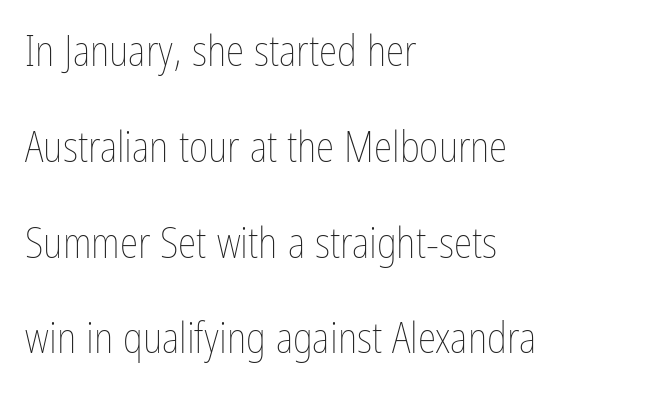
Q: Is the text bold? A: No.
Q: Is the text italic (slanted)? A: No, it is upright.
Q: Is the text underlined? A: No.
Q: How is the paragraph aligned? A: Left-aligned.
Q: Is the spacing between letters normal or unusually wide? A: Normal.
Q: Is the spacing between lines tight, normal or loose? A: Loose.
Q: Width (condensed, normal, or wide)? A: Condensed.
Q: Stroke contrast? A: Low.
Q: x-height? A: Medium.
Q: Monospaced? A: No.
